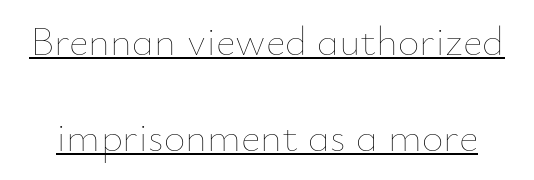
Successive baselines arrive slowly, with a big drop between each. Characters follow at the spacing the type designer built in. These lines are rendered in a variable-pitch font. Descenders here cross a horizontal rule under the line.
